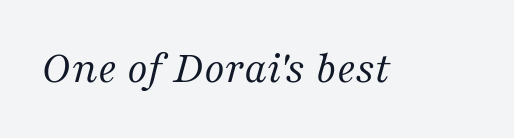
The image shows 46 px regular-weight serif type, italic (leaning right); set normal letter spacing, not underlined; medium stroke contrast and a medium x-height.
